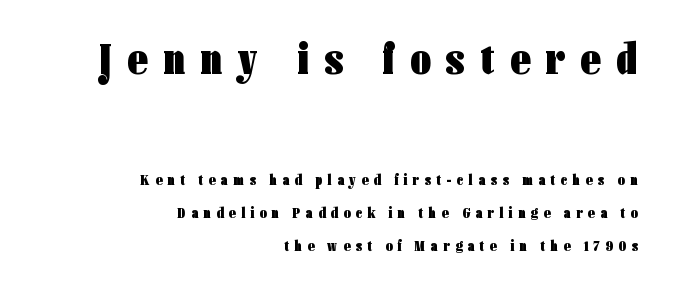
Q: Is the text bold? A: Yes.
Q: Is the text italic (slanted)? A: No, it is upright.
Q: Is the typeface a serif or a sans-serif typeface? A: Sans-serif.
Q: Is the text underlined? A: No.
Q: How is the paragraph aligned? A: Right-aligned.
Q: Is the spacing between letters normal or unusually wide? A: Unusually wide.
Q: Is the spacing between lines tight, normal or loose? A: Loose.
Q: Which block of text is set in a larger size, the first (top) or the second (bottom)? A: The first (top) one.
Q: Width (condensed, normal, or wide)? A: Condensed.
Q: Stroke contrast? A: Low.
Q: x-height? A: Medium.
Q: Monospaced? A: No.
